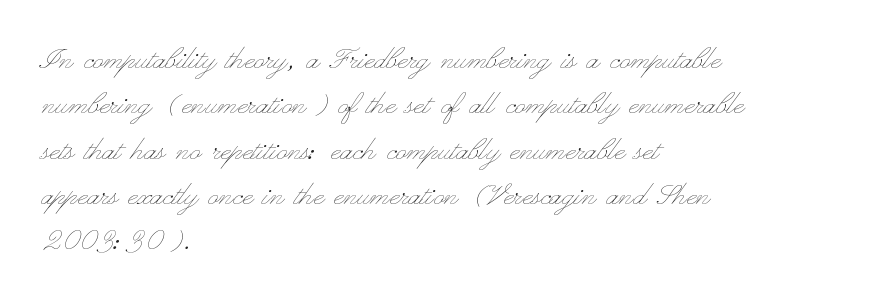
{"bold": "no", "weight": "thin", "width": "wide", "stroke_contrast": "low", "x_height": "small", "monospaced": "no", "underline": "no", "align": "left", "line_spacing": "normal", "line_spacing_ratio": 1.26, "letter_spacing": "normal", "letter_spacing_em": 0.0, "glyph_px": 36}
